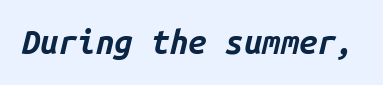
Q: Is the text bold? A: Yes.
Q: Is the text italic (slanted)? A: Yes, it leans right by about 14 degrees.
Q: Is the text underlined? A: No.
Q: Is the spacing between letters normal or unusually wide? A: Normal.
Q: Width (condensed, normal, or wide)? A: Normal.
Q: Stroke contrast? A: Low.
Q: x-height? A: Medium.
Q: Monospaced? A: Yes.
